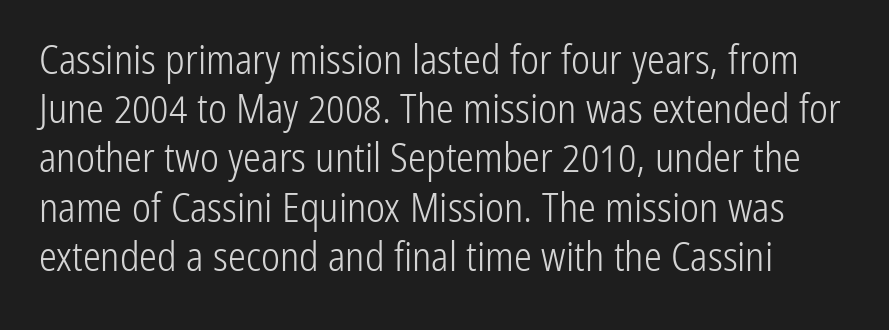
{"serif": "no", "italic": "no", "bold": "no", "weight": "light", "width": "condensed", "stroke_contrast": "low", "x_height": "medium", "monospaced": "no", "underline": "no", "line_spacing_ratio": 1.23, "letter_spacing": "normal", "letter_spacing_em": 0.0, "glyph_px": 40}
